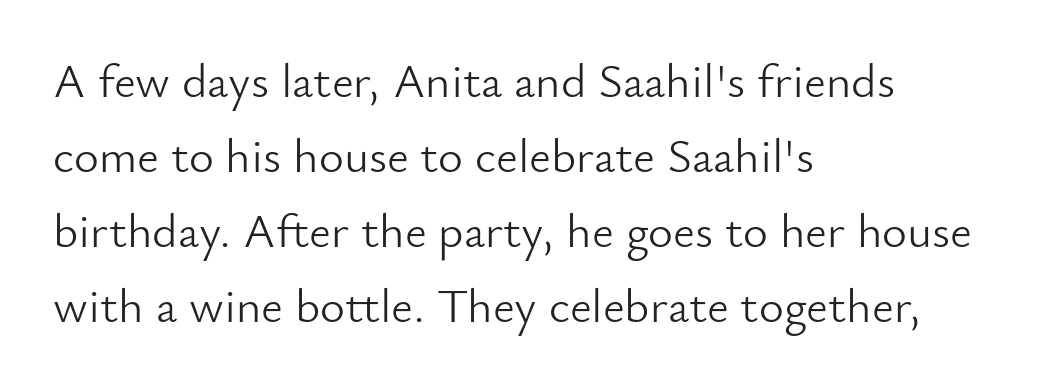
The image shows 48 px light sans-serif type, upright; set left-aligned, normal line spacing (1.56x), normal letter spacing, not underlined; low stroke contrast and a small x-height.
